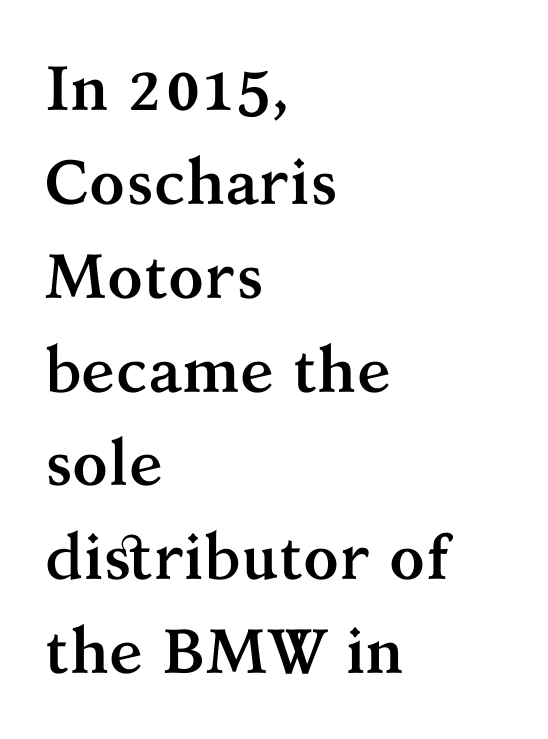
Q: Is the text bold? A: Yes.
Q: Is the text italic (slanted)? A: No, it is upright.
Q: Is the typeface a serif or a sans-serif typeface? A: Serif.
Q: Is the text underlined? A: No.
Q: How is the paragraph aligned? A: Left-aligned.
Q: Is the spacing between letters normal or unusually wide? A: Normal.
Q: Is the spacing between lines tight, normal or loose? A: Normal.
Q: Width (condensed, normal, or wide)? A: Normal.
Q: Stroke contrast? A: Medium.
Q: x-height? A: Medium.
Q: Monospaced? A: No.
